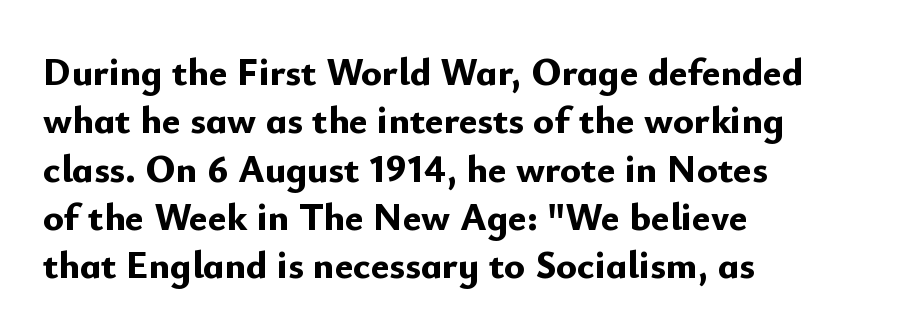
The image shows 39 px bold sans-serif type, upright; set left-aligned, line spacing 1.24x, normal letter spacing, not underlined; low stroke contrast and a small x-height.
